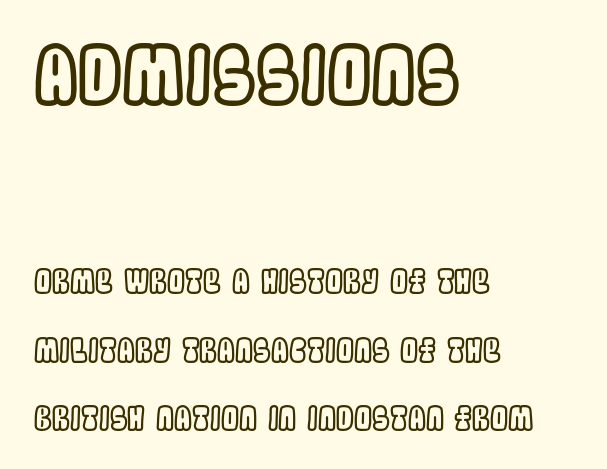
The image shows 79 px condensed type, upright; set left-aligned, loose line spacing (2.13x), normal letter spacing, not underlined; the first (top) block is 2.47x larger; a large x-height.
